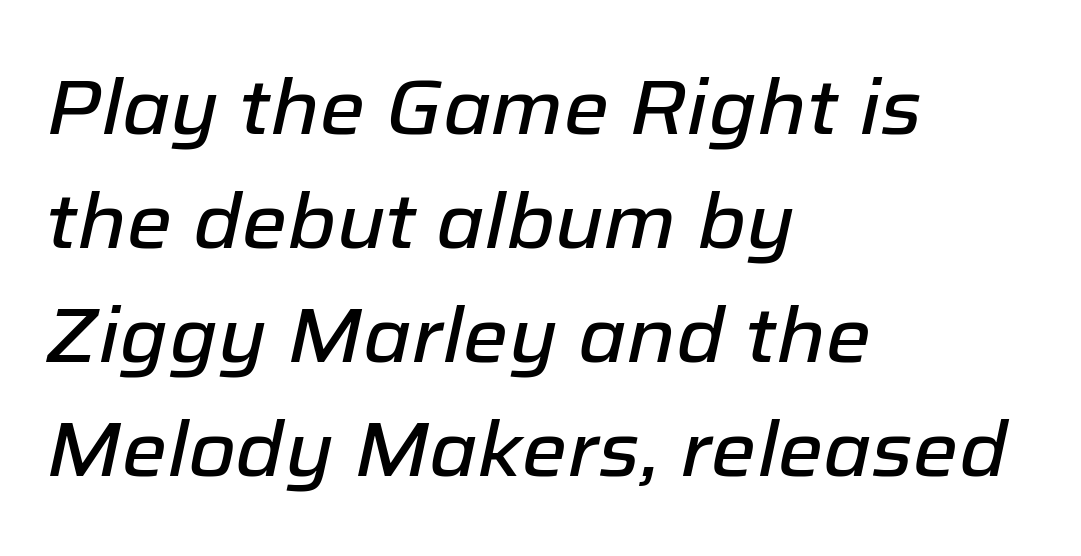
{"italic": "yes", "lean": "right", "slant_degrees": 12, "width": "normal", "stroke_contrast": "low", "x_height": "medium", "monospaced": "no", "underline": "no", "align": "left", "line_spacing": "normal", "line_spacing_ratio": 1.48, "letter_spacing": "normal", "letter_spacing_em": 0.0, "glyph_px": 77}
